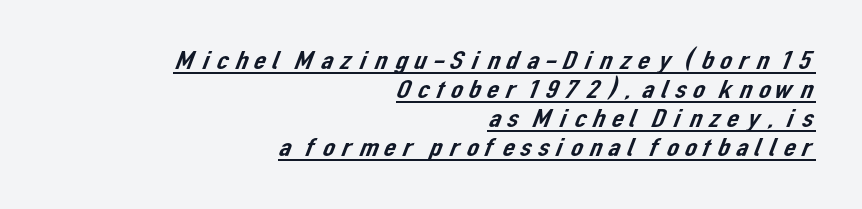
The setting favours the right margin, as signatures and pull-quotes sometimes do. Students, observe: this is what under-led, compact text looks like. Underline: present.
